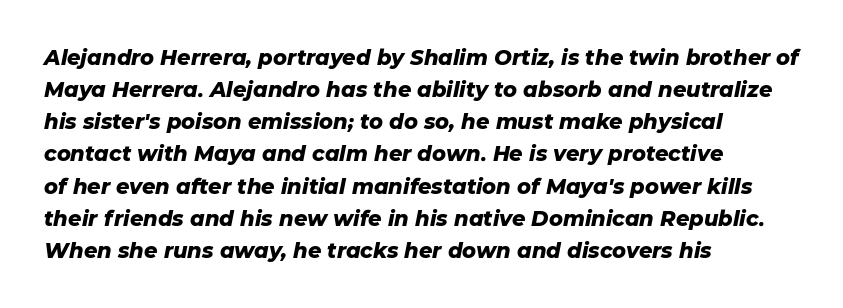
Rows of type keep a routine distance in the vertical direction. Underlining? Definitely not there. Slanted lettering throughout. Honestly, the letter spacing is just normal — you wouldn't notice it. Each line starts at the same left margin while the right side varies.
